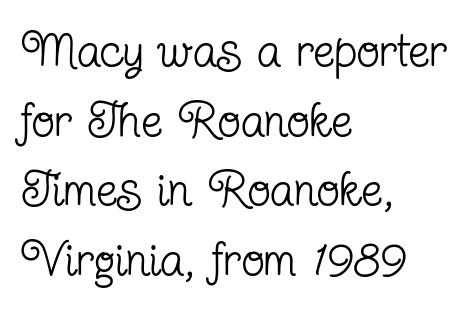
Q: Is the text bold? A: No.
Q: Is the text italic (slanted)? A: No, it is upright.
Q: Is the typeface a serif or a sans-serif typeface? A: Serif.
Q: Is the text underlined? A: No.
Q: How is the paragraph aligned? A: Left-aligned.
Q: Is the spacing between letters normal or unusually wide? A: Normal.
Q: Is the spacing between lines tight, normal or loose? A: Normal.
Q: Width (condensed, normal, or wide)? A: Condensed.
Q: Stroke contrast? A: Low.
Q: x-height? A: Medium.
Q: Monospaced? A: No.
